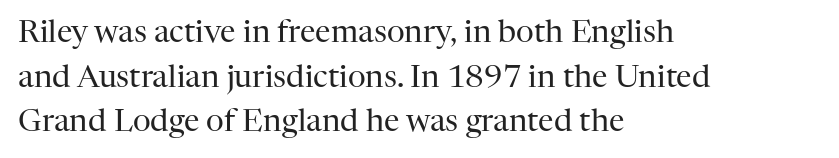
Q: Is the text bold? A: No.
Q: Is the text italic (slanted)? A: No, it is upright.
Q: Is the typeface a serif or a sans-serif typeface? A: Serif.
Q: Is the text underlined? A: No.
Q: How is the paragraph aligned? A: Left-aligned.
Q: Is the spacing between letters normal or unusually wide? A: Normal.
Q: Is the spacing between lines tight, normal or loose? A: Normal.
Q: Width (condensed, normal, or wide)? A: Normal.
Q: Stroke contrast? A: High.
Q: x-height? A: Medium.
Q: Monospaced? A: No.
